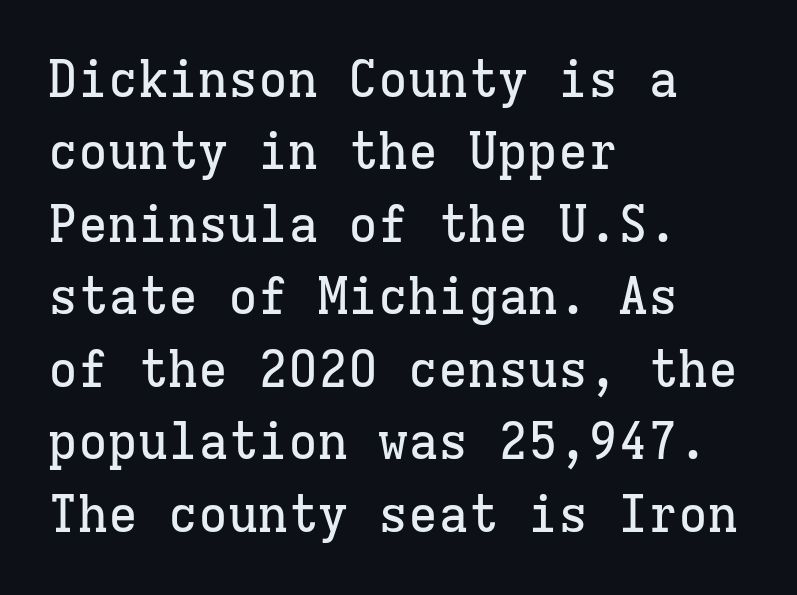
Note the uniform advance width — an 'i' takes as much space as an 'm'. The paragraph shown leans on its left margin. The type family on display is of the serif kind. Ascenders rise straight up at ninety degrees.
